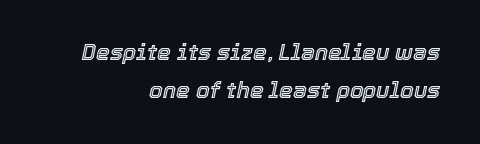
Q: Is the text italic (slanted)? A: Yes, it leans right by about 12 degrees.
Q: Is the text underlined? A: No.
Q: How is the paragraph aligned? A: Right-aligned.
Q: Is the spacing between letters normal or unusually wide? A: Normal.
